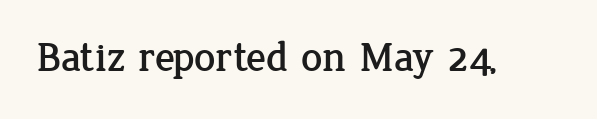
{"serif": "yes", "italic": "no", "width": "normal", "stroke_contrast": "low", "x_height": "medium", "monospaced": "no", "underline": "no", "letter_spacing": "normal", "letter_spacing_em": 0.0, "glyph_px": 42}
